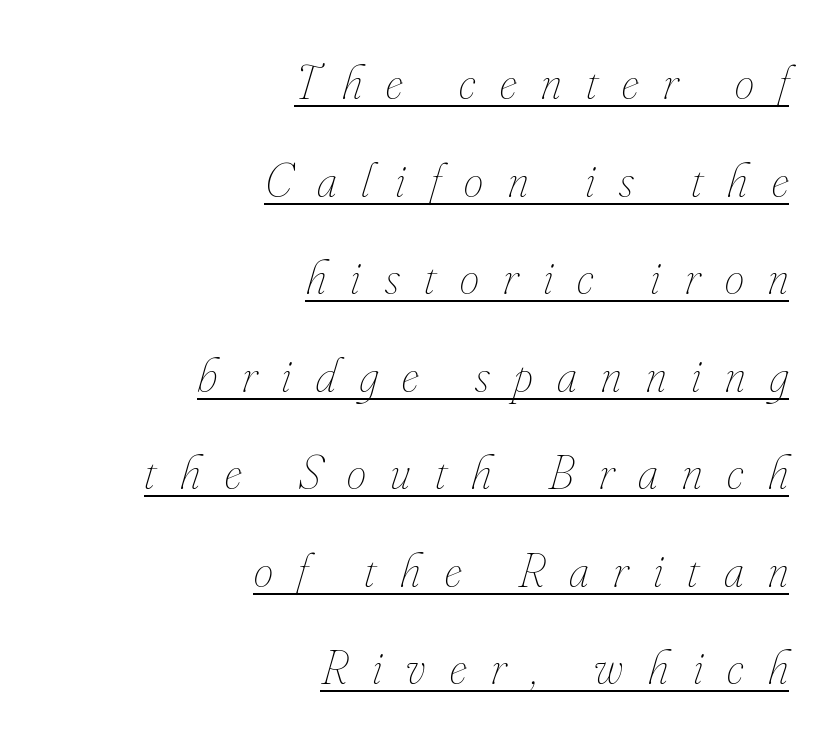
{"italic": "yes", "lean": "right", "slant_degrees": 16, "bold": "no", "weight": "thin", "width": "condensed", "stroke_contrast": "low", "x_height": "small", "monospaced": "no", "underline": "yes", "align": "right", "line_spacing": "loose", "line_spacing_ratio": 1.99, "letter_spacing": "wide", "letter_spacing_em": 0.5, "glyph_px": 49}
